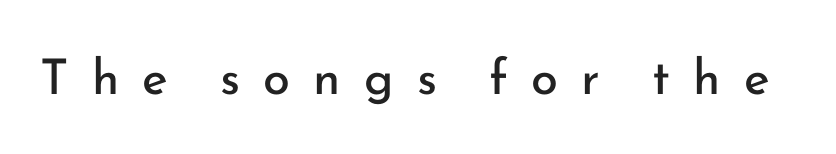
The image shows 49 px regular-weight sans-serif type, upright; set unusually wide letter spacing (+0.47 em), not underlined; low stroke contrast and a small x-height.
